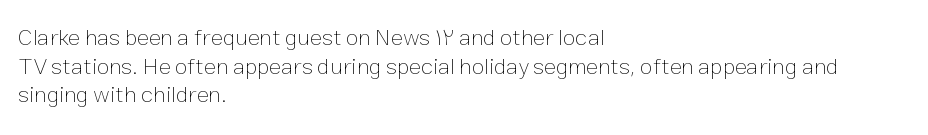
Q: Is the text bold? A: No.
Q: Is the text italic (slanted)? A: No, it is upright.
Q: Is the text underlined? A: No.
Q: How is the paragraph aligned? A: Left-aligned.
Q: Is the spacing between letters normal or unusually wide? A: Normal.
